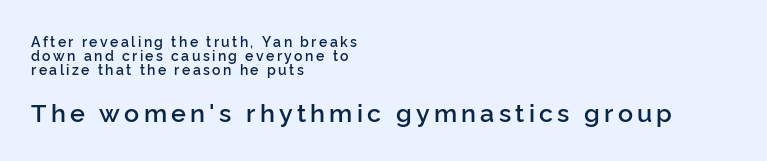
The strokes are fattened partway — semibold, not bold. Honestly, there is no underline to notice here at all. Very little white space separates one row of letters from the next. Characters remain perfectly vertical along every line. The rendering enlarges the type as you move from the upper chunk to the lower. In CSS terms this would be text-align: left.
